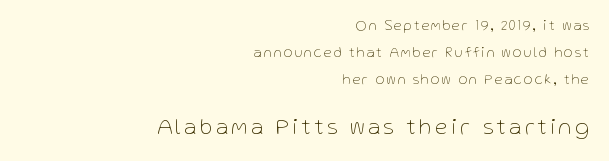
{"italic": "no", "bold": "no", "underline": "no", "align": "right", "line_spacing": "loose", "line_spacing_ratio": 1.93, "larger_block": "second", "size_ratio": 1.64, "glyph_px": 23}
